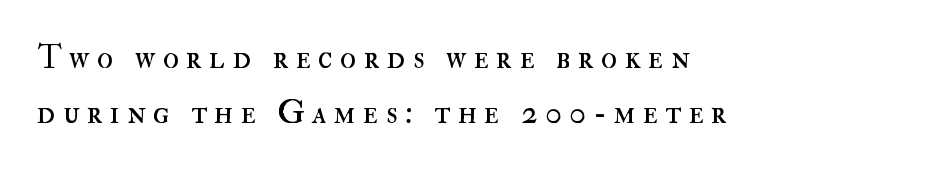
The image shows 33 px regular-weight type, upright; set left-aligned, normal line spacing (1.67x), unusually wide letter spacing (+0.22 em), not underlined; high stroke contrast and a small x-height.
